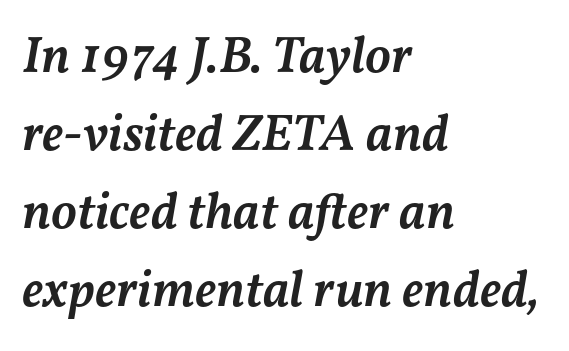
The image shows 52 px semibold type, italic (leaning right); set left-aligned, normal line spacing (1.5x), normal letter spacing, not underlined; medium stroke contrast and a medium x-height.
